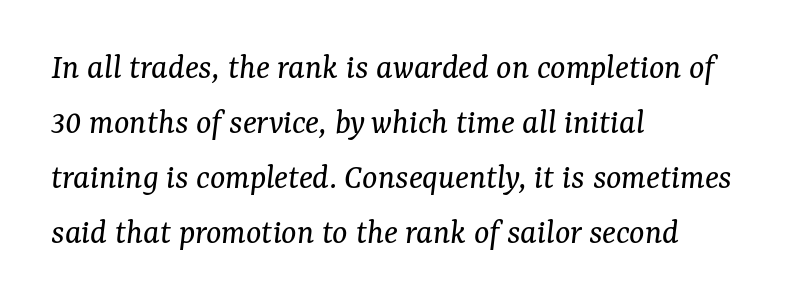
The image shows 36 px regular-weight serif type, italic (leaning right); set left-aligned, normal line spacing (1.53x), normal letter spacing, not underlined; medium stroke contrast and a medium x-height.
